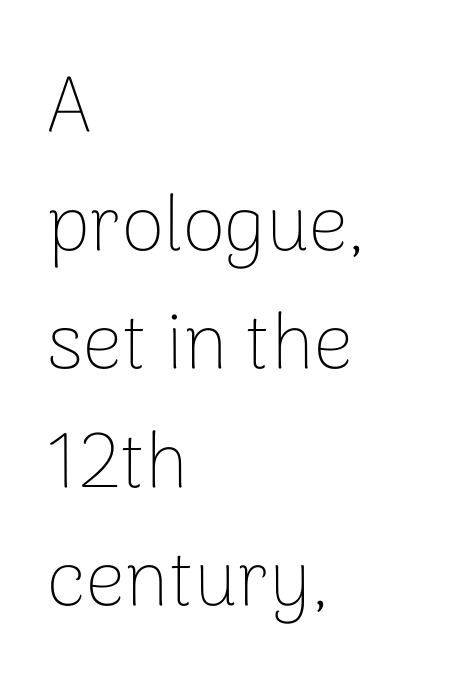
The image shows 78 px thin sans-serif type, upright; set left-aligned, normal line spacing (1.52x), normal letter spacing, not underlined; low stroke contrast and a medium x-height.
